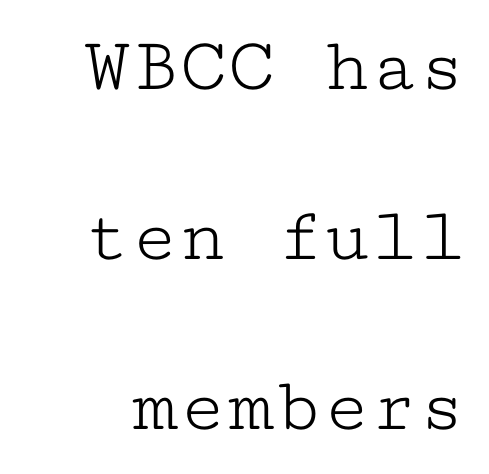
Quick note: interline space is abundant. Do the characters align in a grid? Yes, the font is monospaced. Heft: none added — not bold. A typesetter would call this zero additional tracking.
